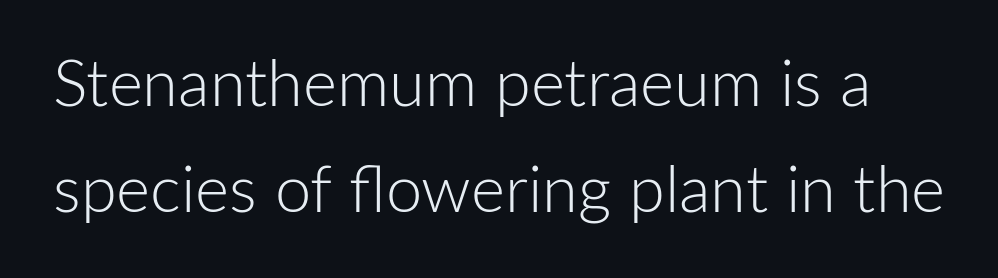
{"serif": "no", "italic": "no", "bold": "no", "weight": "light", "width": "normal", "stroke_contrast": "low", "x_height": "medium", "monospaced": "no", "underline": "no", "line_spacing": "normal", "line_spacing_ratio": 1.63, "letter_spacing": "normal", "letter_spacing_em": 0.0, "glyph_px": 65}
